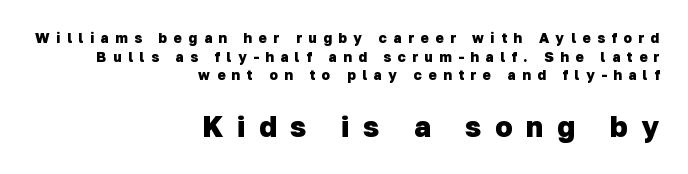
The image shows 29 px heavy sans-serif type; set right-aligned, normal line spacing (1.33x), unusually wide letter spacing (+0.47 em), not underlined; the second (bottom) block is 2.07x larger; low stroke contrast and a medium x-height.
